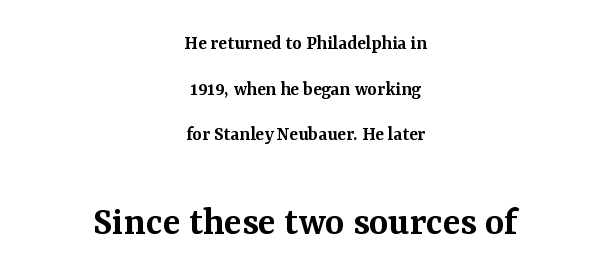
Letters rest on an invisible, unmarked baseline. The characters look somewhat weighty, a semibold short of true bold. The paragraph has two soft edges and a firm central axis. Each letter keeps its own natural width here, so spacing adapts to shape. A serif font was chosen for this passage.
